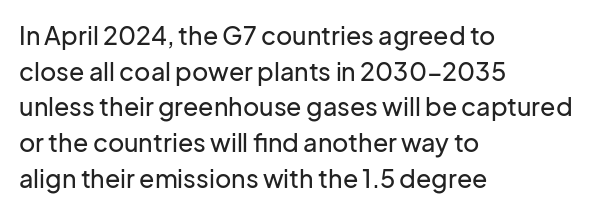
The image shows 25 px text type, upright; set left-aligned, normal line spacing (1.43x), normal letter spacing, not underlined.
